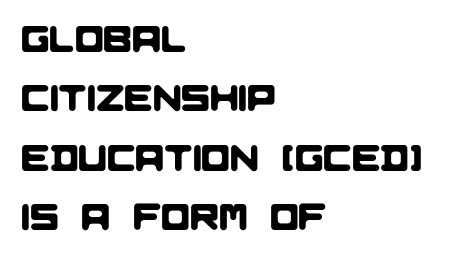
{"serif": "no", "width": "normal", "stroke_contrast": "low", "x_height": "large", "monospaced": "no", "underline": "no", "align": "left", "line_spacing": "normal", "line_spacing_ratio": 1.56, "letter_spacing": "normal", "letter_spacing_em": 0.0, "glyph_px": 38}
